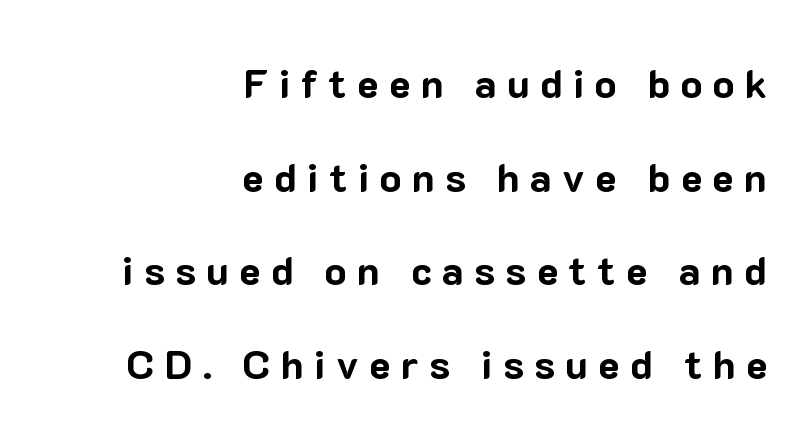
Q: Is the text bold? A: Yes.
Q: Is the text italic (slanted)? A: No, it is upright.
Q: Is the typeface a serif or a sans-serif typeface? A: Sans-serif.
Q: Is the text underlined? A: No.
Q: How is the paragraph aligned? A: Right-aligned.
Q: Is the spacing between letters normal or unusually wide? A: Unusually wide.
Q: Is the spacing between lines tight, normal or loose? A: Loose.
Q: Width (condensed, normal, or wide)? A: Normal.
Q: Stroke contrast? A: Low.
Q: x-height? A: Medium.
Q: Monospaced? A: No.
